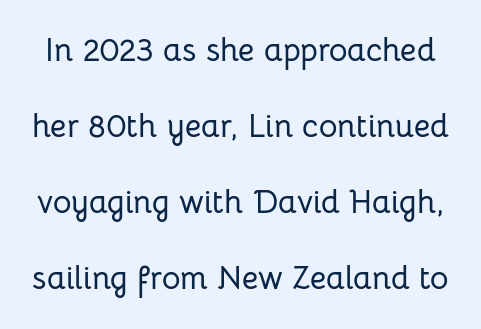
Q: Is the text italic (slanted)? A: No, it is upright.
Q: Is the typeface a serif or a sans-serif typeface? A: Sans-serif.
Q: Is the text underlined? A: No.
Q: Is the spacing between letters normal or unusually wide? A: Normal.
Q: Is the spacing between lines tight, normal or loose? A: Loose.
Q: Width (condensed, normal, or wide)? A: Normal.
Q: Stroke contrast? A: Low.
Q: x-height? A: Medium.
Q: Monospaced? A: No.
